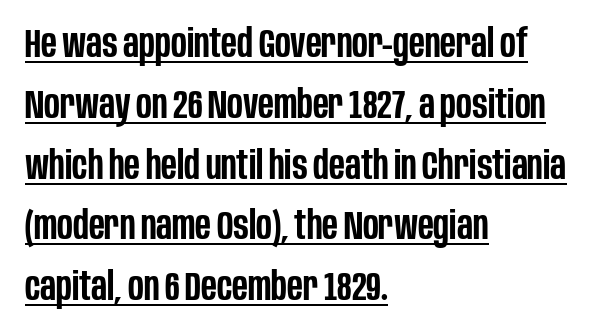
The image shows 40 px semibold, condensed sans-serif type, upright; set left-aligned, normal line spacing (1.52x), normal letter spacing, underlined; low stroke contrast and a large x-height.
